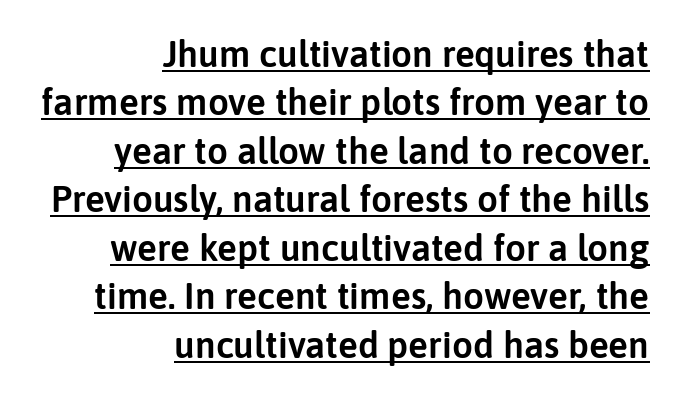
Q: Is the text italic (slanted)? A: No, it is upright.
Q: Is the typeface a serif or a sans-serif typeface? A: Sans-serif.
Q: Is the text underlined? A: Yes.
Q: How is the paragraph aligned? A: Right-aligned.
Q: Is the spacing between letters normal or unusually wide? A: Normal.
Q: Is the spacing between lines tight, normal or loose? A: Normal.
Q: Width (condensed, normal, or wide)? A: Normal.
Q: Stroke contrast? A: Low.
Q: x-height? A: Medium.
Q: Monospaced? A: No.
